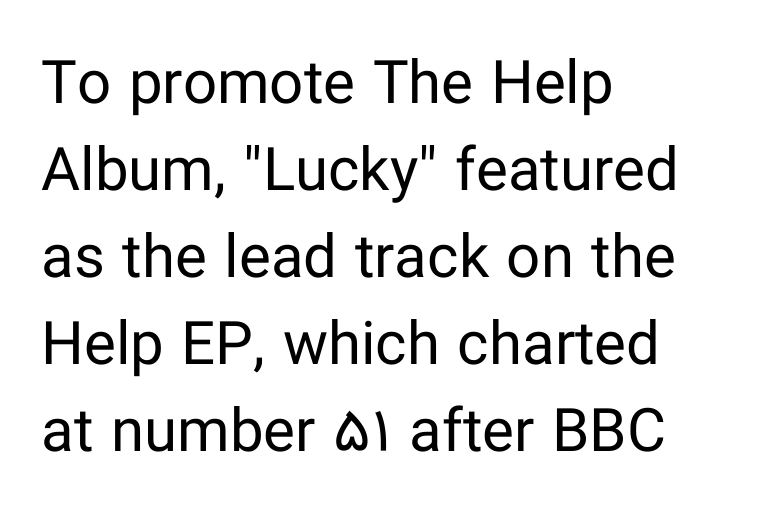
Q: Is the text bold? A: No.
Q: Is the text italic (slanted)? A: No, it is upright.
Q: Is the typeface a serif or a sans-serif typeface? A: Sans-serif.
Q: Is the text underlined? A: No.
Q: How is the paragraph aligned? A: Left-aligned.
Q: Is the spacing between letters normal or unusually wide? A: Normal.
Q: Is the spacing between lines tight, normal or loose? A: Normal.
Q: Width (condensed, normal, or wide)? A: Normal.
Q: Stroke contrast? A: Low.
Q: x-height? A: Medium.
Q: Monospaced? A: No.
